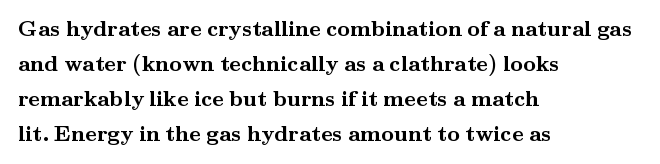
The image shows 22 px bold type, upright; set left-aligned, normal line spacing (1.59x), normal letter spacing, not underlined.
